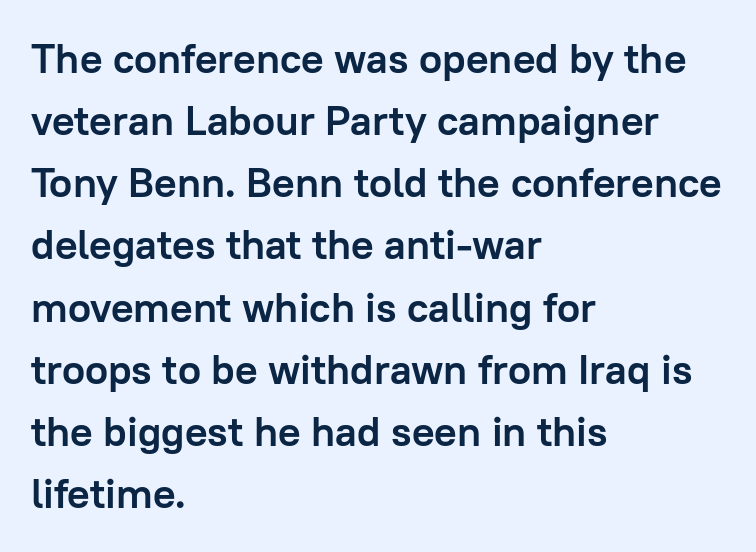
Horizontal bands of white between lines are of average thickness. Lines of text with bare space underneath. Characters remain perfectly vertical along every line. The letters are bold, with thick, heavy strokes. The lines are quadded left.
